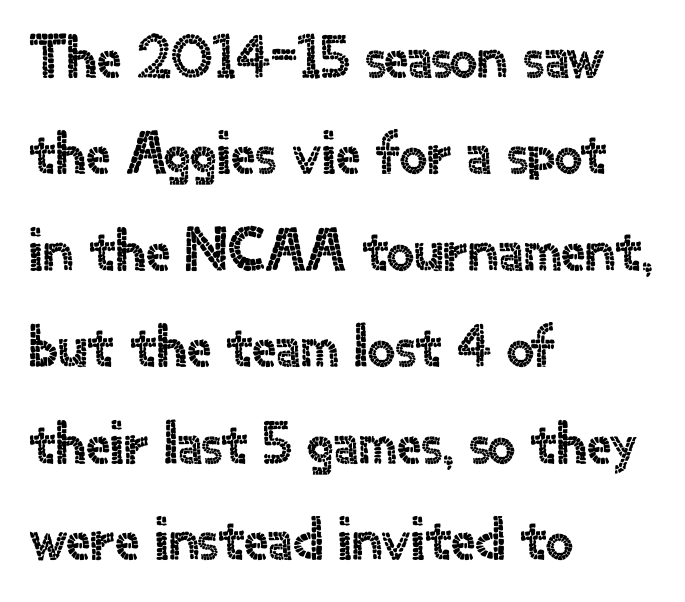
Q: Is the text italic (slanted)? A: No, it is upright.
Q: Is the typeface a serif or a sans-serif typeface? A: Sans-serif.
Q: Is the text underlined? A: No.
Q: How is the paragraph aligned? A: Left-aligned.
Q: Is the spacing between letters normal or unusually wide? A: Normal.
Q: Is the spacing between lines tight, normal or loose? A: Normal.
Q: Width (condensed, normal, or wide)? A: Normal.
Q: x-height? A: Small.
Q: Monospaced? A: No.
